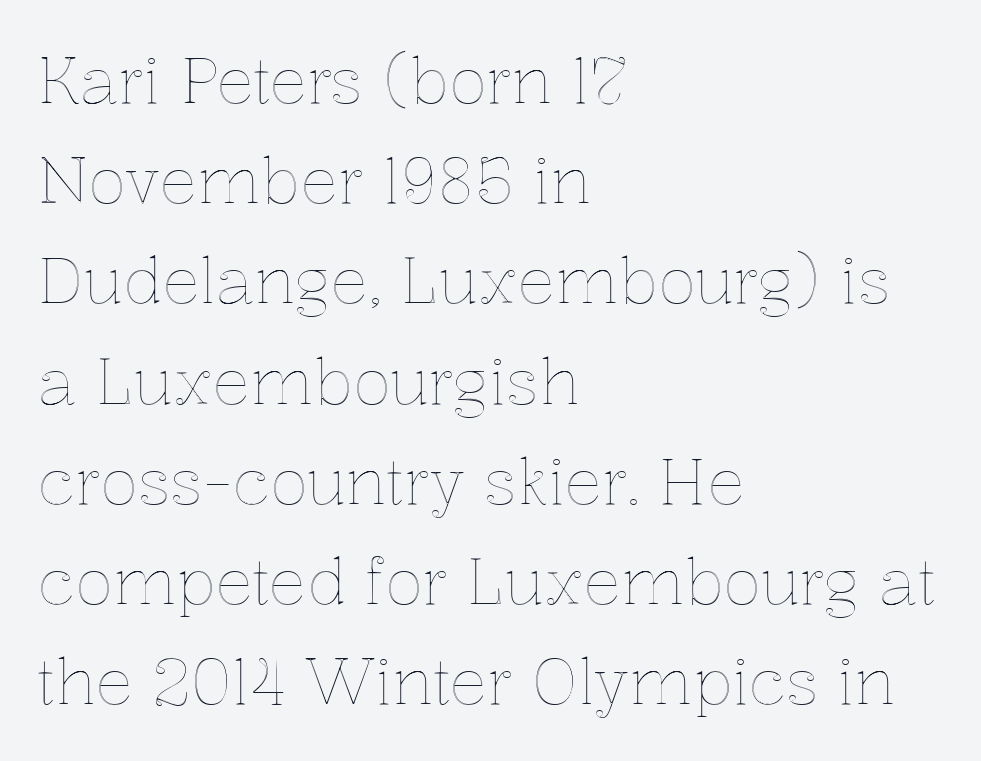
Q: Is the text italic (slanted)? A: No, it is upright.
Q: Is the text underlined? A: No.
Q: How is the paragraph aligned? A: Left-aligned.
Q: Is the spacing between letters normal or unusually wide? A: Normal.
Q: Is the spacing between lines tight, normal or loose? A: Normal.
Q: Width (condensed, normal, or wide)? A: Normal.
Q: x-height? A: Medium.
Q: Monospaced? A: No.
